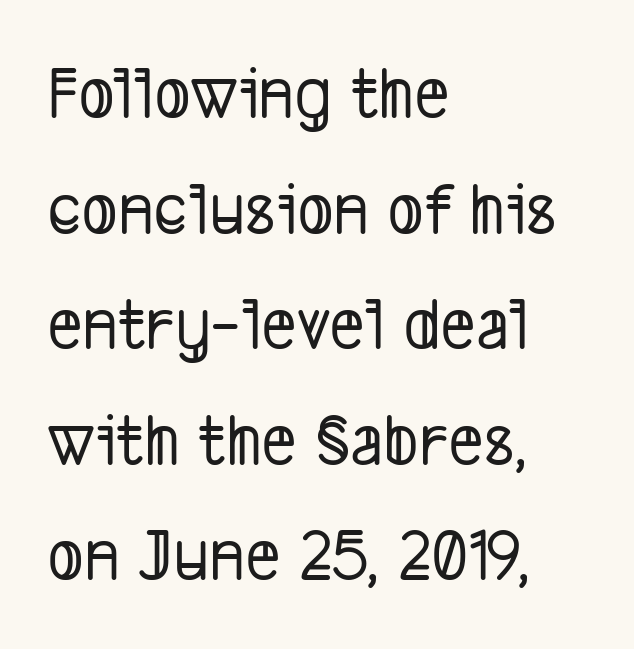
Q: Is the typeface a serif or a sans-serif typeface? A: Sans-serif.
Q: Is the text underlined? A: No.
Q: How is the paragraph aligned? A: Left-aligned.
Q: Is the spacing between letters normal or unusually wide? A: Normal.
Q: Is the spacing between lines tight, normal or loose? A: Normal.
Q: Width (condensed, normal, or wide)? A: Condensed.
Q: Stroke contrast? A: Low.
Q: x-height? A: Medium.
Q: Monospaced? A: No.
